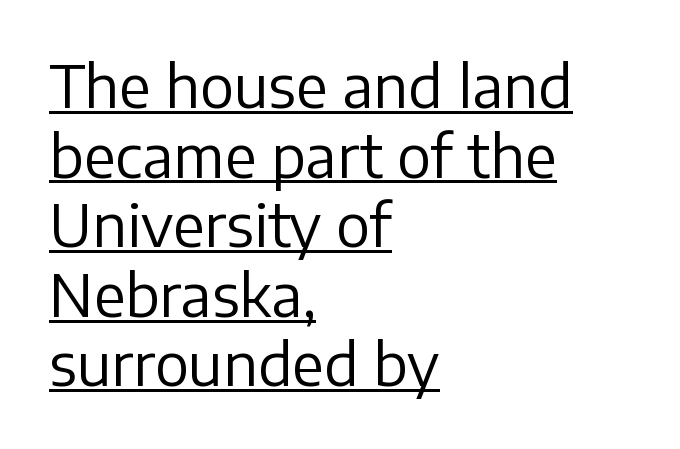
Standard letterfit; no display-style spreading of the glyphs. Ascenders rise straight up at ninety degrees. Does the type have serifs? No, each stem ends abruptly. The paragraph shown leans on its left margin. No letter is thick-stroked: the sample isn't bold. Check the space under the baseline: a stroke is drawn there.
